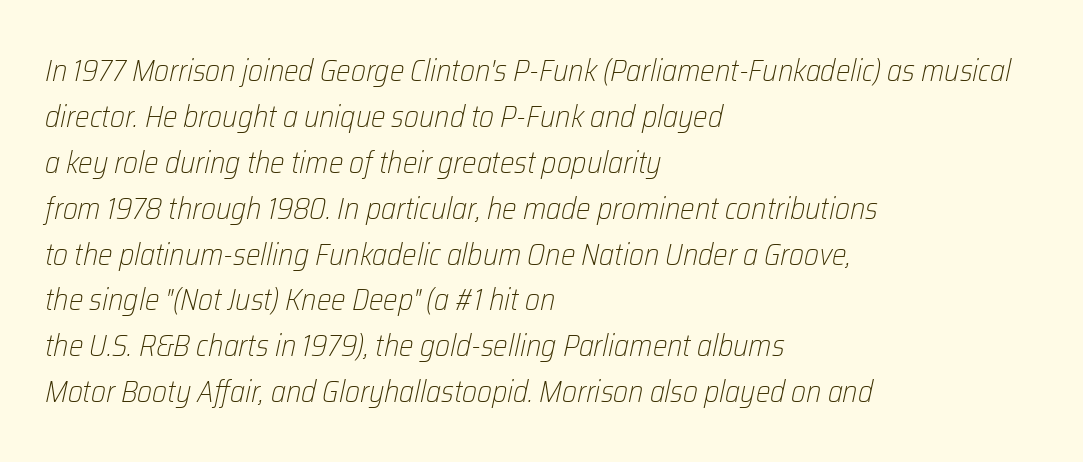
The image shows 31 px light, condensed type, italic (leaning right); set left-aligned, normal line spacing (1.48x), normal letter spacing, not underlined; low stroke contrast and a medium x-height.
